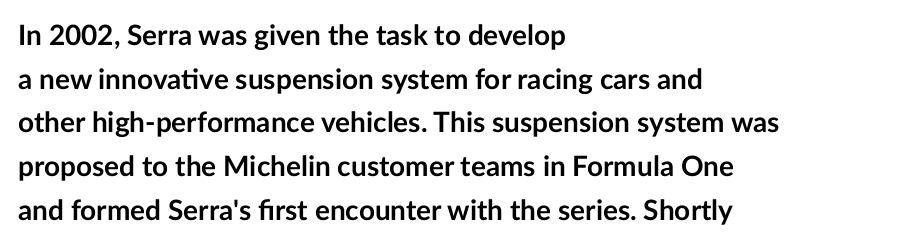
This rendering features lettering with no underline. Heavy, bold letterforms. This sample uses an upright cut, with every glyph sitting square on the baseline. These lines are composed in type without serifs.
